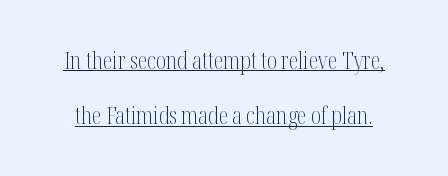
{"italic": "no", "bold": "no", "underline": "yes", "line_spacing": "loose", "line_spacing_ratio": 2.31, "letter_spacing": "normal", "letter_spacing_em": 0.0, "glyph_px": 24}
